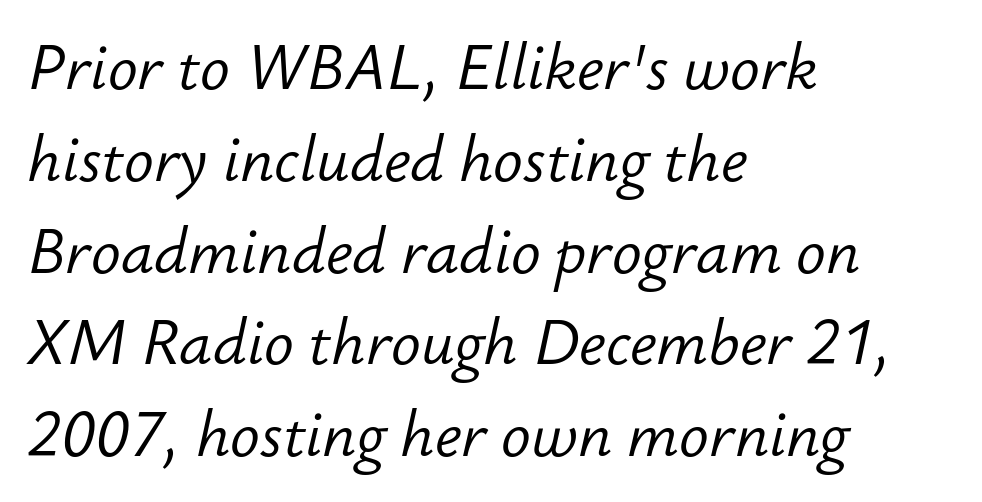
{"italic": "yes", "lean": "right", "slant_degrees": 12, "bold": "no", "weight": "light", "width": "normal", "stroke_contrast": "low", "x_height": "small", "monospaced": "no", "underline": "no", "align": "left", "line_spacing": "normal", "line_spacing_ratio": 1.48, "letter_spacing": "normal", "letter_spacing_em": 0.0, "glyph_px": 62}
